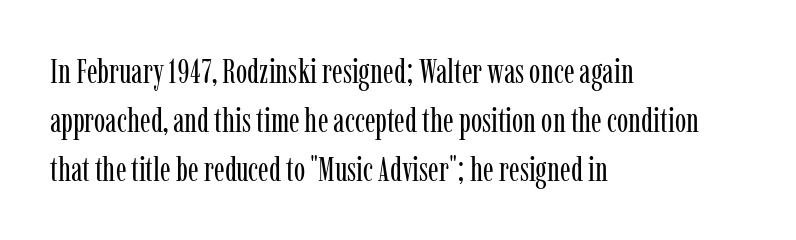
Q: Is the text bold? A: No.
Q: Is the text italic (slanted)? A: No, it is upright.
Q: Is the typeface a serif or a sans-serif typeface? A: Serif.
Q: Is the text underlined? A: No.
Q: How is the paragraph aligned? A: Left-aligned.
Q: Is the spacing between letters normal or unusually wide? A: Normal.
Q: Is the spacing between lines tight, normal or loose? A: Normal.
Q: Width (condensed, normal, or wide)? A: Condensed.
Q: Stroke contrast? A: Low.
Q: x-height? A: Medium.
Q: Monospaced? A: No.
